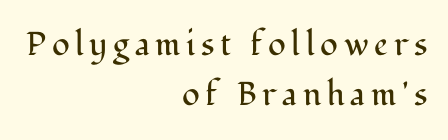
Q: Is the text bold? A: No.
Q: Is the text italic (slanted)? A: No, it is upright.
Q: Is the typeface a serif or a sans-serif typeface? A: Serif.
Q: Is the text underlined? A: No.
Q: How is the paragraph aligned? A: Right-aligned.
Q: Is the spacing between lines tight, normal or loose? A: Normal.
Q: Width (condensed, normal, or wide)? A: Normal.
Q: Stroke contrast? A: Medium.
Q: x-height? A: Medium.
Q: Monospaced? A: No.
